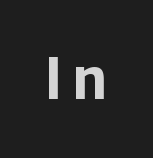
Just letters on the line, the space beneath them empty. Typographically, this falls in the sans-serif category. Style check: upright. Looks like regular typesetting: each glyph gets only the width it needs. These lines carry a lot of weight — the face is fully bold.
